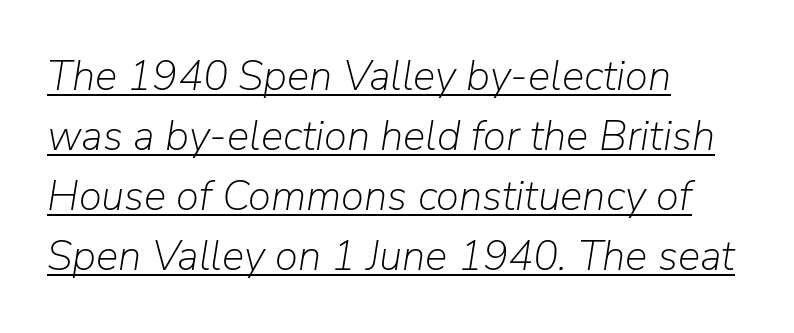
The image shows 42 px light type, italic (leaning right); set left-aligned, normal line spacing (1.43x), normal letter spacing, underlined; low stroke contrast and a medium x-height.
